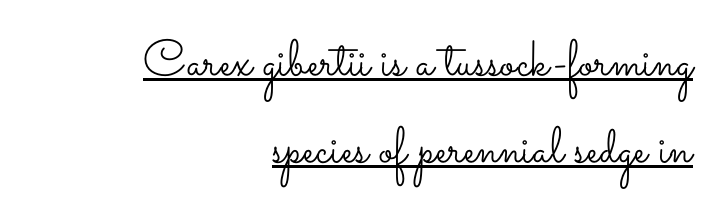
The image shows 51 px light, wide type; set right-aligned, normal line spacing (1.7x), normal letter spacing, underlined; low stroke contrast and a small x-height.
